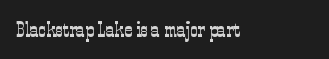
The passage shown is not underscored anywhere. The font's upright variant was chosen for this text. Stems here are at most as thick as an everyday book face. Observe the ordinary spacing: letters are neighbours, not strangers.
